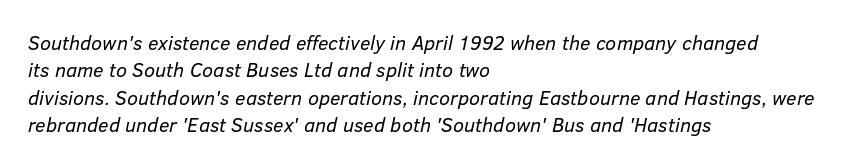
Q: Is the text bold? A: No.
Q: Is the text italic (slanted)? A: Yes, it leans right by about 12 degrees.
Q: Is the text underlined? A: No.
Q: How is the paragraph aligned? A: Left-aligned.
Q: Is the spacing between letters normal or unusually wide? A: Normal.
Q: Is the spacing between lines tight, normal or loose? A: Normal.
